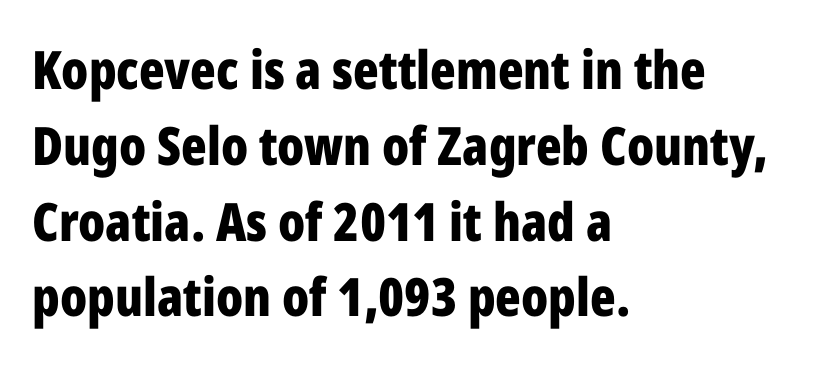
The image shows 53 px bold, condensed sans-serif type, upright; set left-aligned, normal line spacing (1.43x), normal letter spacing, not underlined; low stroke contrast and a medium x-height.
